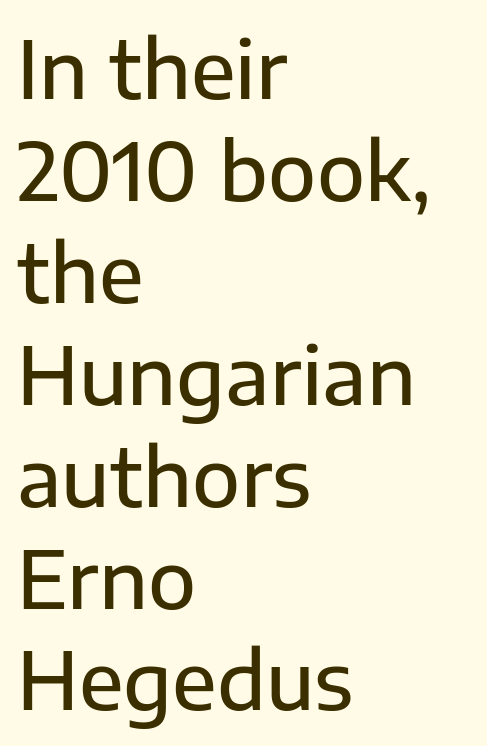
Q: Is the text italic (slanted)? A: No, it is upright.
Q: Is the typeface a serif or a sans-serif typeface? A: Sans-serif.
Q: Is the text underlined? A: No.
Q: How is the paragraph aligned? A: Left-aligned.
Q: Is the spacing between letters normal or unusually wide? A: Normal.
Q: Is the spacing between lines tight, normal or loose? A: Normal.
Q: Width (condensed, normal, or wide)? A: Normal.
Q: Stroke contrast? A: Low.
Q: x-height? A: Medium.
Q: Monospaced? A: No.
